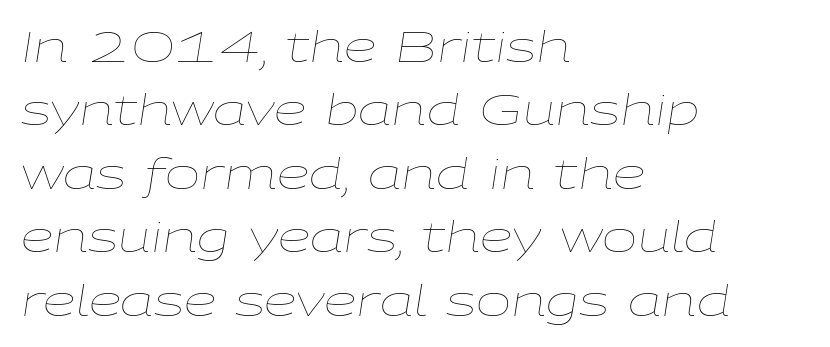
Q: Is the text bold? A: No.
Q: Is the text italic (slanted)? A: Yes, it leans right by about 9 degrees.
Q: Is the text underlined? A: No.
Q: How is the paragraph aligned? A: Left-aligned.
Q: Is the spacing between letters normal or unusually wide? A: Normal.
Q: Is the spacing between lines tight, normal or loose? A: Normal.
Q: Width (condensed, normal, or wide)? A: Wide.
Q: Stroke contrast? A: Low.
Q: x-height? A: Medium.
Q: Monospaced? A: No.
